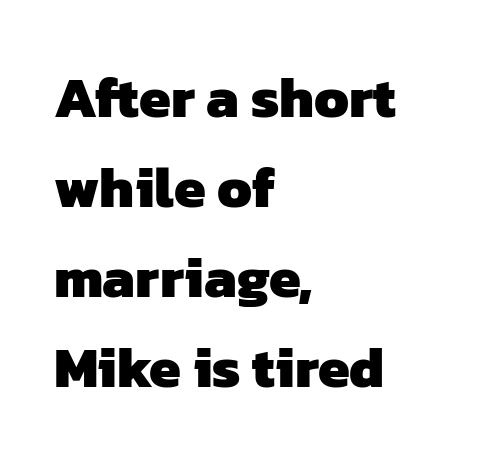
The image shows 57 px heavy sans-serif type; set left-aligned, normal line spacing (1.58x), normal letter spacing, not underlined; low stroke contrast and a medium x-height.
